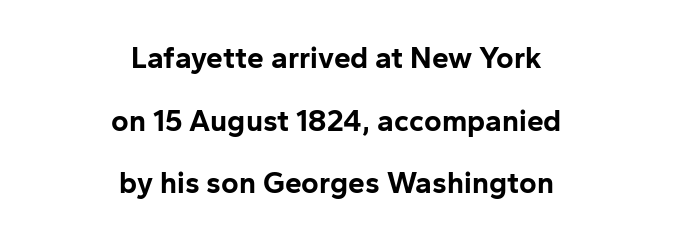
{"serif": "no", "italic": "no", "bold": "yes", "weight": "bold", "width": "normal", "stroke_contrast": "low", "x_height": "medium", "monospaced": "no", "underline": "no", "align": "center", "line_spacing": "loose", "line_spacing_ratio": 2.09, "letter_spacing": "normal", "letter_spacing_em": 0.0, "glyph_px": 30}
